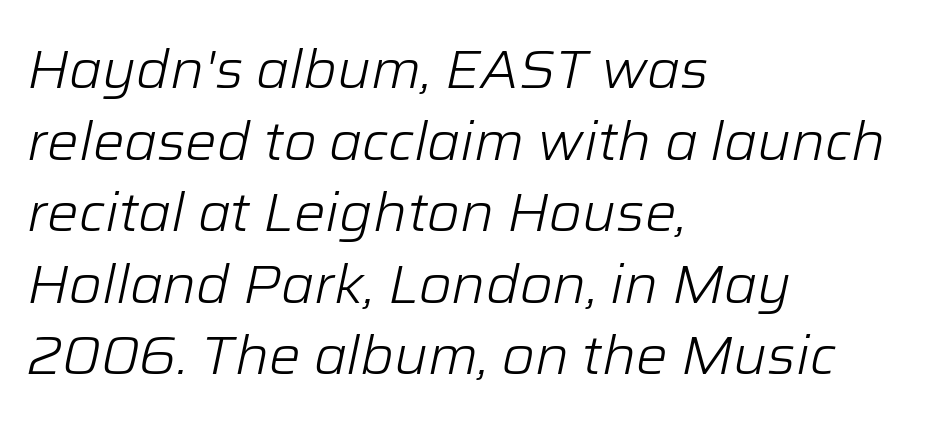
{"italic": "yes", "lean": "right", "slant_degrees": 12, "bold": "no", "weight": "light", "width": "normal", "stroke_contrast": "low", "x_height": "medium", "monospaced": "no", "underline": "no", "align": "left", "line_spacing": "normal", "line_spacing_ratio": 1.35, "letter_spacing": "normal", "letter_spacing_em": 0.0, "glyph_px": 53}
